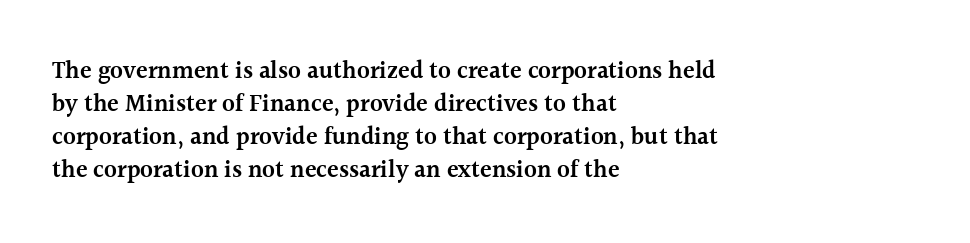
The image shows 24 px text type, upright; set left-aligned, normal line spacing (1.38x), normal letter spacing, not underlined.
